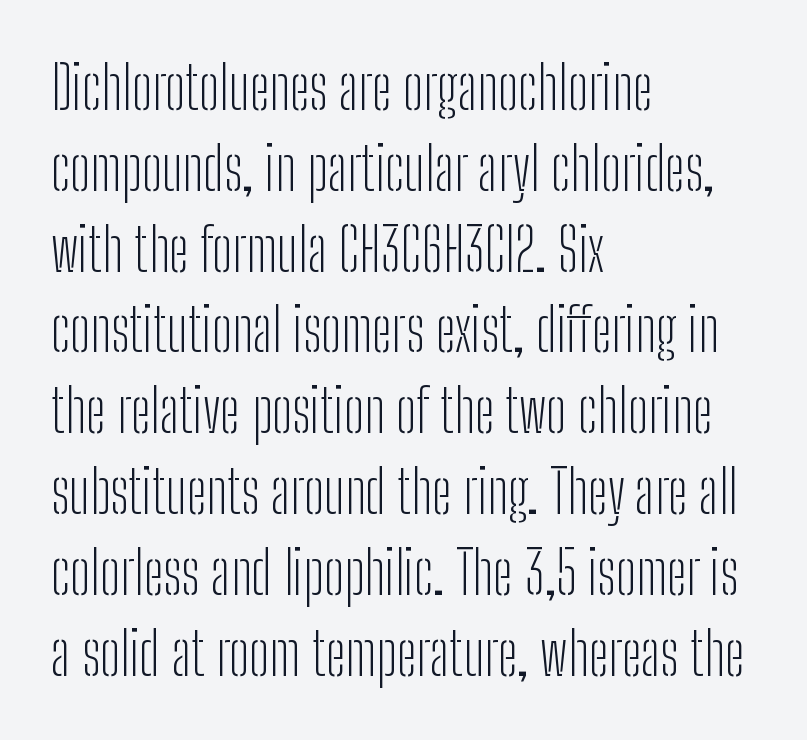
Q: Is the text bold? A: No.
Q: Is the text italic (slanted)? A: No, it is upright.
Q: Is the typeface a serif or a sans-serif typeface? A: Sans-serif.
Q: Is the text underlined? A: No.
Q: How is the paragraph aligned? A: Left-aligned.
Q: Is the spacing between letters normal or unusually wide? A: Normal.
Q: Is the spacing between lines tight, normal or loose? A: Normal.
Q: Width (condensed, normal, or wide)? A: Condensed.
Q: Stroke contrast? A: Low.
Q: x-height? A: Medium.
Q: Monospaced? A: No.
